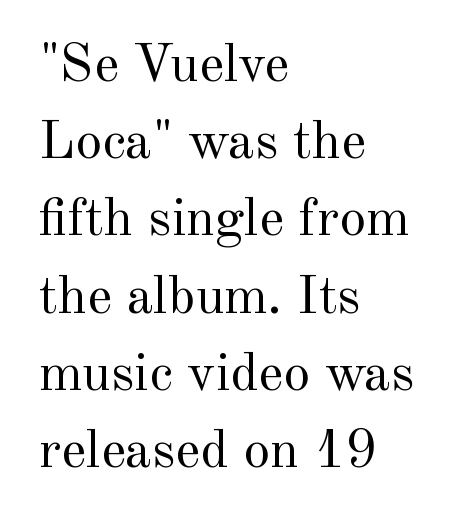
The image shows 54 px regular-weight serif type, upright; set left-aligned, normal line spacing (1.43x), normal letter spacing, not underlined; a small x-height.
